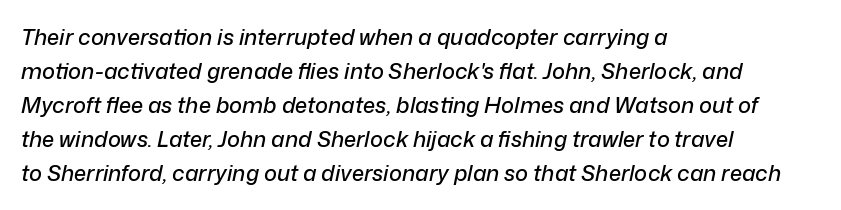
Q: Is the text italic (slanted)? A: Yes, it leans right by about 12 degrees.
Q: Is the text underlined? A: No.
Q: How is the paragraph aligned? A: Left-aligned.
Q: Is the spacing between letters normal or unusually wide? A: Normal.
Q: Is the spacing between lines tight, normal or loose? A: Normal.
